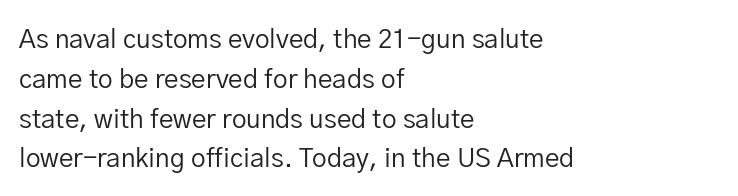
Q: Is the text bold? A: No.
Q: Is the text italic (slanted)? A: No, it is upright.
Q: Is the text underlined? A: No.
Q: How is the paragraph aligned? A: Left-aligned.
Q: Is the spacing between letters normal or unusually wide? A: Normal.
Q: Is the spacing between lines tight, normal or loose? A: Normal.
